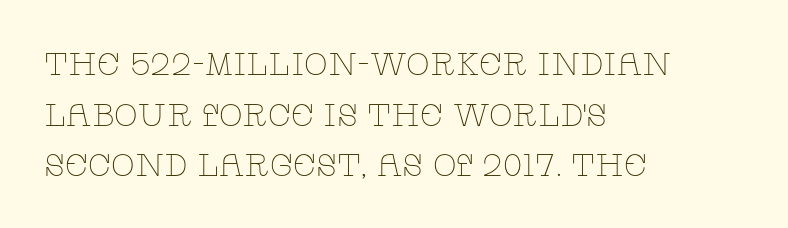
The designer left line spacing at the default. Look at the tracking — it's just the regular setting, nothing added. Lines of text with bare space underneath. Little horizontal feet cap the strokes, marking this as serif type. This sample is left-justified, so line endings fall wherever the words run out.
